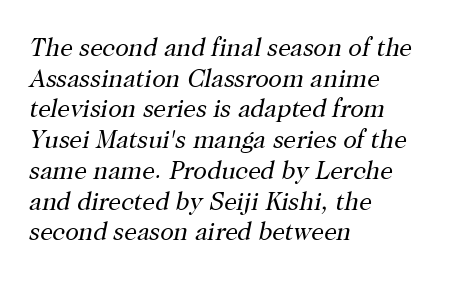
The image shows 25 px text type, italic (leaning right); set left-aligned, line spacing 1.23x, normal letter spacing, not underlined.
